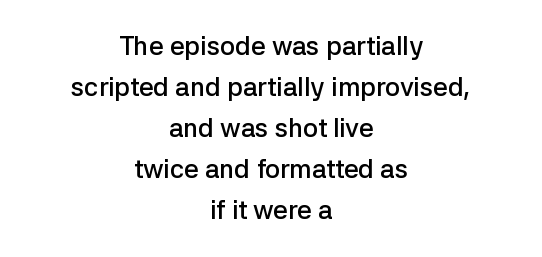
The image shows 26 px text type, upright; set centered, normal line spacing (1.58x), normal letter spacing, not underlined.
